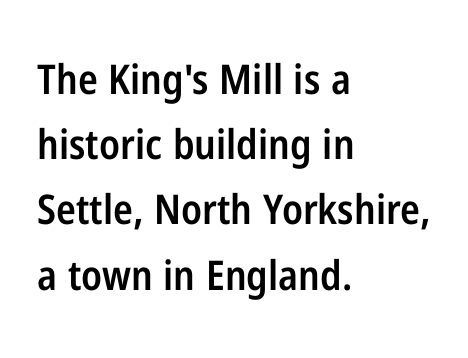
{"serif": "no", "italic": "no", "bold": "semi", "weight": "semibold", "width": "condensed", "stroke_contrast": "low", "x_height": "medium", "monospaced": "no", "underline": "no", "align": "left", "line_spacing": "normal", "line_spacing_ratio": 1.59, "letter_spacing": "normal", "letter_spacing_em": 0.0, "glyph_px": 41}
